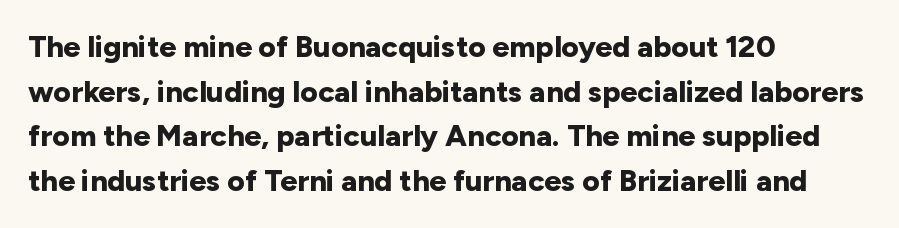
The passage shown is not underscored anywhere. In terms of weight, the rendering is a true, heavy bold. This rendering leaves character spacing at its baseline value. Character widths vary here, with narrow letters taking less room than wide ones.
